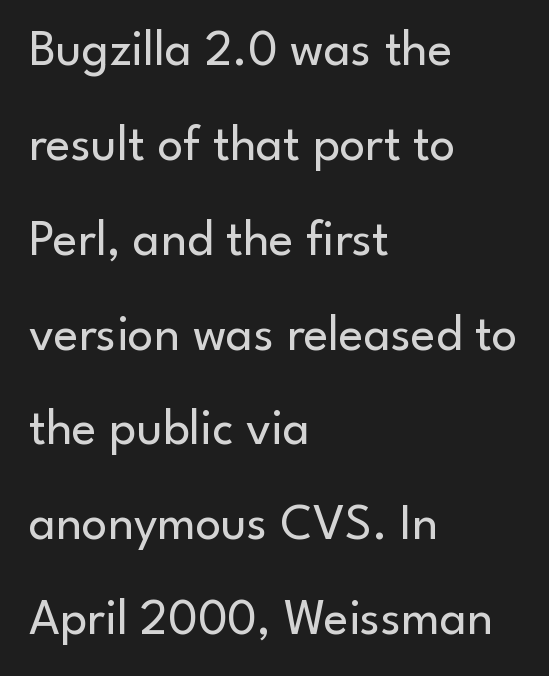
Rendered with straight, roman letterforms. The horizontal fit of the characters is conventional and even. You could not count columns in this text — the font is proportionally spaced. Clear beneath every line of the passage.
